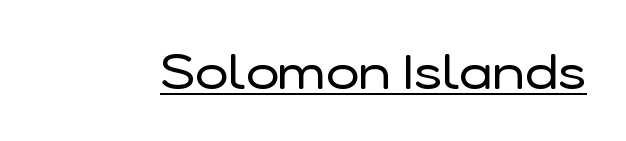
{"serif": "no", "italic": "no", "bold": "no", "weight": "regular", "width": "normal", "stroke_contrast": "low", "x_height": "medium", "monospaced": "no", "underline": "yes", "letter_spacing": "normal", "letter_spacing_em": 0.0, "glyph_px": 50}
